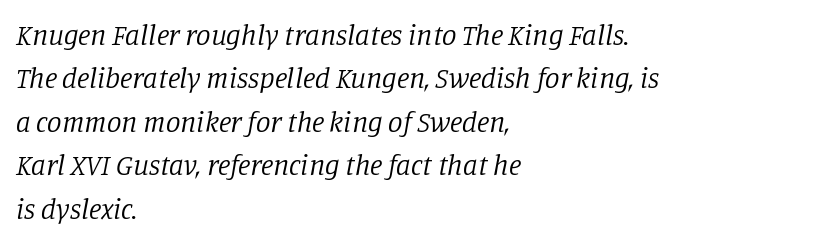
Spacing between characters is what you'd get straight out of the box. Is this a sans? No — the strokes have serifs. One glance says typical: line gaps are just what's usual. The typography opts for an oblique posture over an upright one. Spacing verdict: proportional, widths tailored to each character. The space directly below the letters is spotless.
